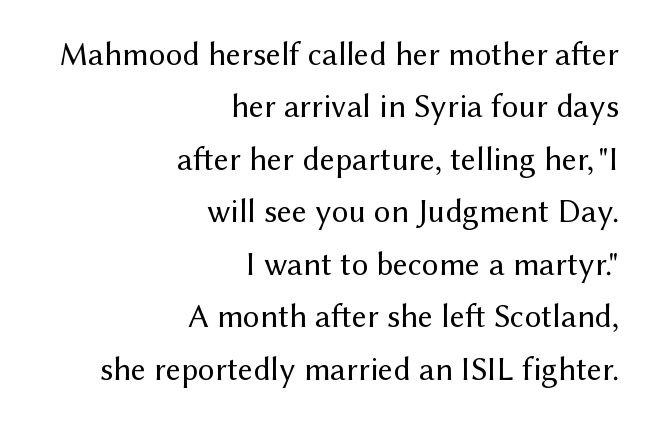
Q: Is the text bold? A: No.
Q: Is the text italic (slanted)? A: No, it is upright.
Q: Is the typeface a serif or a sans-serif typeface? A: Sans-serif.
Q: Is the text underlined? A: No.
Q: How is the paragraph aligned? A: Right-aligned.
Q: Is the spacing between letters normal or unusually wide? A: Normal.
Q: Is the spacing between lines tight, normal or loose? A: Normal.
Q: Width (condensed, normal, or wide)? A: Normal.
Q: Stroke contrast? A: Medium.
Q: x-height? A: Medium.
Q: Monospaced? A: No.
